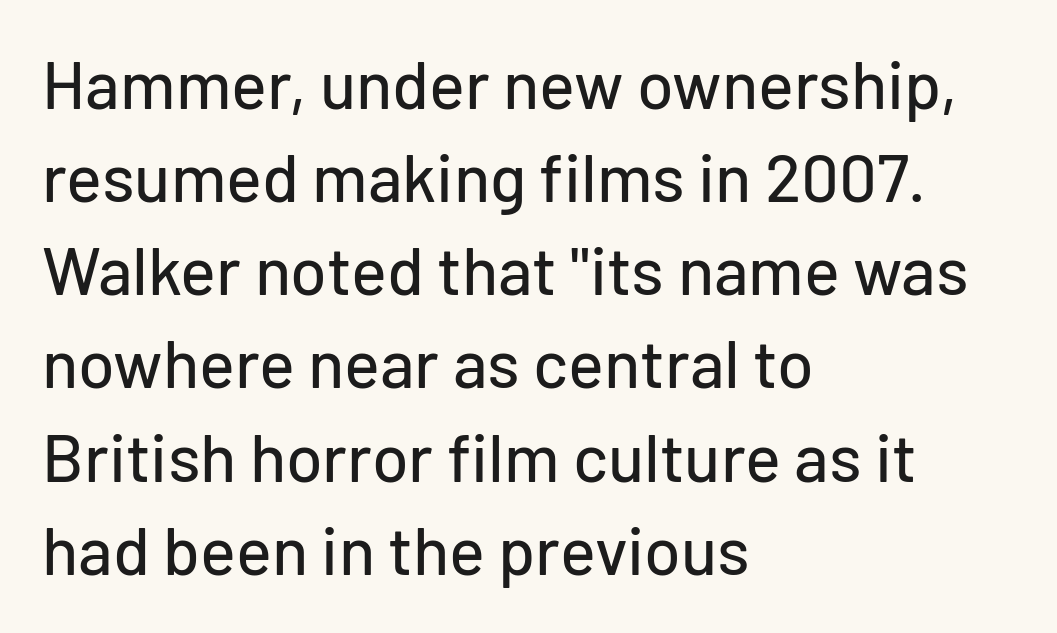
Horizontal bands of white between lines are of average thickness. The space directly below the letters is spotless. Compared with a centered layout, this one pins lines to the left instead. Does extra space separate the letters? No, they use regular spacing. The face used here is a sans, in the tradition of grotesques and geometrics. Varying glyph widths throughout — classic text-font behaviour.
